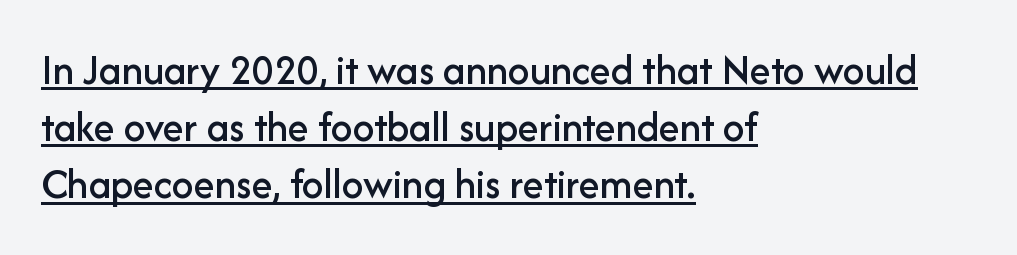
{"serif": "no", "italic": "no", "width": "normal", "stroke_contrast": "low", "x_height": "medium", "monospaced": "no", "underline": "yes", "align": "left", "line_spacing": "normal", "line_spacing_ratio": 1.33, "letter_spacing": "normal", "letter_spacing_em": 0.0, "glyph_px": 43}
